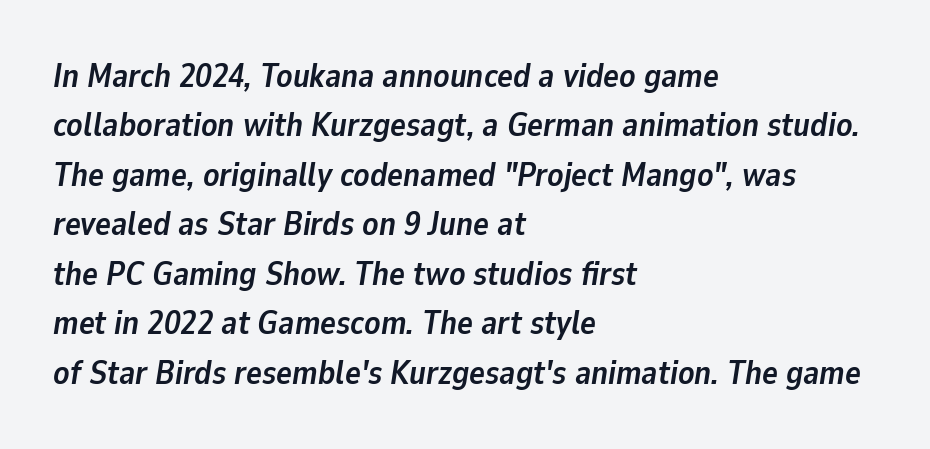
Q: Is the text bold? A: Yes.
Q: Is the text italic (slanted)? A: Yes, it leans right by about 9 degrees.
Q: Is the text underlined? A: No.
Q: How is the paragraph aligned? A: Left-aligned.
Q: Is the spacing between letters normal or unusually wide? A: Normal.
Q: Is the spacing between lines tight, normal or loose? A: Normal.
Q: Width (condensed, normal, or wide)? A: Normal.
Q: Stroke contrast? A: Low.
Q: x-height? A: Medium.
Q: Monospaced? A: No.
